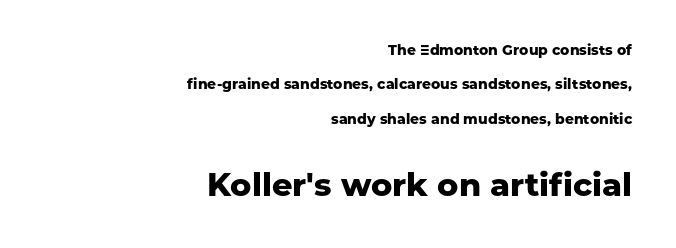
Q: Is the text bold? A: Yes.
Q: Is the text italic (slanted)? A: No, it is upright.
Q: Is the typeface a serif or a sans-serif typeface? A: Sans-serif.
Q: Is the text underlined? A: No.
Q: How is the paragraph aligned? A: Right-aligned.
Q: Is the spacing between letters normal or unusually wide? A: Normal.
Q: Is the spacing between lines tight, normal or loose? A: Loose.
Q: Which block of text is set in a larger size, the first (top) or the second (bottom)? A: The second (bottom) one.
Q: Width (condensed, normal, or wide)? A: Normal.
Q: Stroke contrast? A: Low.
Q: x-height? A: Medium.
Q: Monospaced? A: No.
